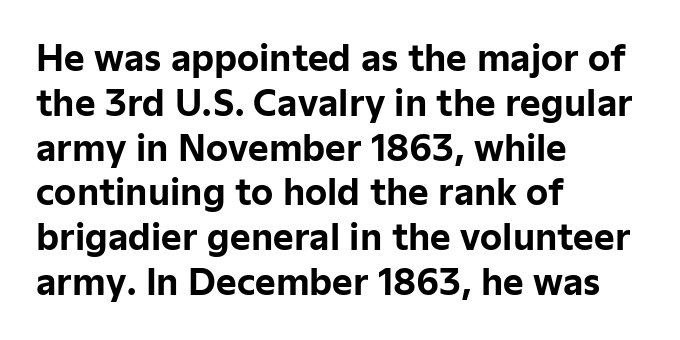
Q: Is the text bold? A: Yes.
Q: Is the text italic (slanted)? A: No, it is upright.
Q: Is the typeface a serif or a sans-serif typeface? A: Sans-serif.
Q: Is the text underlined? A: No.
Q: How is the paragraph aligned? A: Left-aligned.
Q: Is the spacing between letters normal or unusually wide? A: Normal.
Q: Is the spacing between lines tight, normal or loose? A: Normal.
Q: Width (condensed, normal, or wide)? A: Normal.
Q: Stroke contrast? A: Low.
Q: x-height? A: Medium.
Q: Monospaced? A: No.
